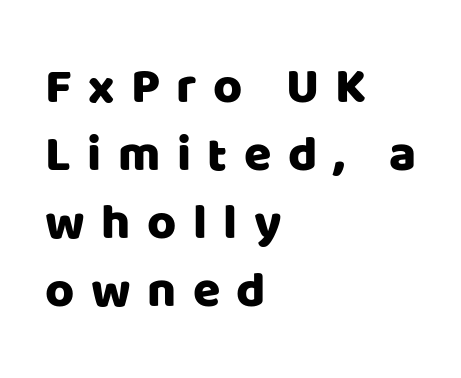
Q: Is the text italic (slanted)? A: No, it is upright.
Q: Is the typeface a serif or a sans-serif typeface? A: Sans-serif.
Q: Is the text underlined? A: No.
Q: How is the paragraph aligned? A: Left-aligned.
Q: Is the spacing between letters normal or unusually wide? A: Unusually wide.
Q: Is the spacing between lines tight, normal or loose? A: Normal.
Q: Width (condensed, normal, or wide)? A: Normal.
Q: Stroke contrast? A: Low.
Q: x-height? A: Large.
Q: Monospaced? A: No.
